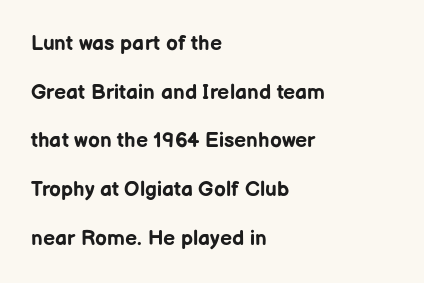
Q: Is the text bold? A: Yes.
Q: Is the text italic (slanted)? A: No, it is upright.
Q: Is the text underlined? A: No.
Q: How is the paragraph aligned? A: Left-aligned.
Q: Is the spacing between letters normal or unusually wide? A: Normal.
Q: Is the spacing between lines tight, normal or loose? A: Loose.
